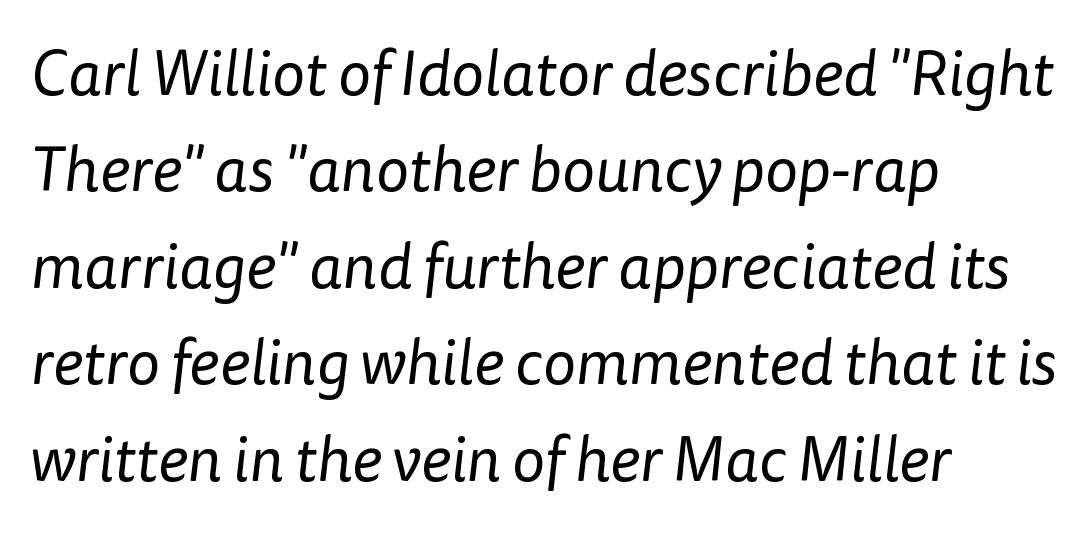
Compared with typical body copy, the letter spacing here is the same. Glance below the letters and you will spot only blank space. In terms of leading, this rendering sits right in the middle. The letters advance in unequal steps, a hallmark of proportional type. Each line starts at the same left margin while the right side varies. The glyphs in this specimen are sans serif.
